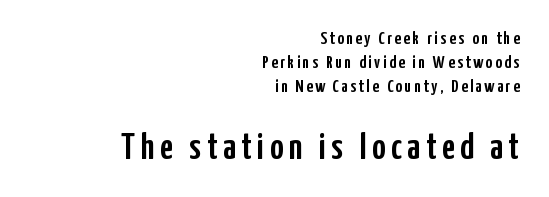
The emphasis by scale lands on block number two, below. A typesetter would label this face a sans. Proportional: the letters do not fall into vertical columns. The gap between lines stays unmarked.
